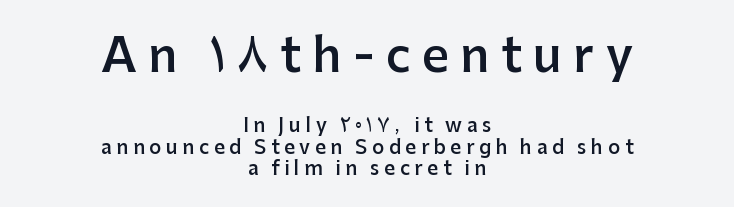
The image shows 47 px semibold sans-serif type, upright; set centered, tight line spacing (1.12x), unusually wide letter spacing (+0.24 em), not underlined; the first (top) block is 2.47x larger; low stroke contrast and a medium x-height.
